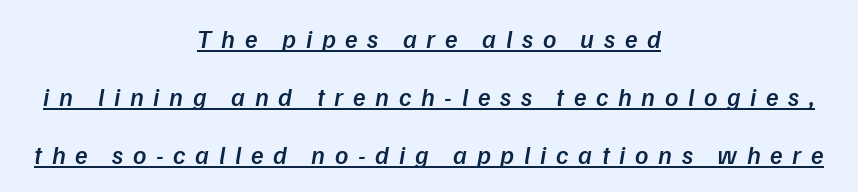
Q: Is the text bold? A: Semi-bold.
Q: Is the text italic (slanted)? A: Yes, it leans right by about 9 degrees.
Q: Is the text underlined? A: Yes.
Q: How is the paragraph aligned? A: Centered.
Q: Is the spacing between letters normal or unusually wide? A: Unusually wide.
Q: Is the spacing between lines tight, normal or loose? A: Loose.
